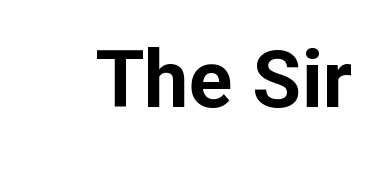
The image shows 80 px bold sans-serif type, upright; set normal letter spacing, not underlined; low stroke contrast and a medium x-height.
